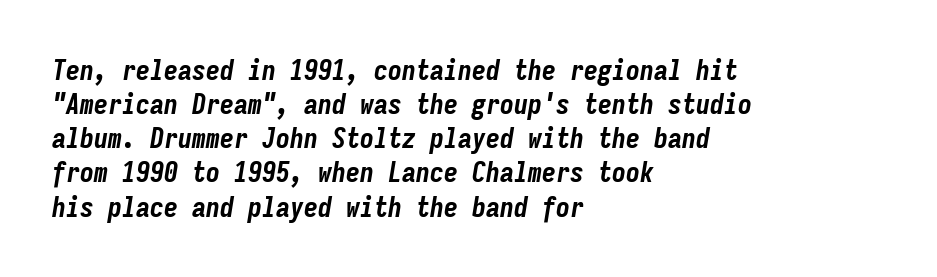
{"italic": "yes", "lean": "right", "slant_degrees": 9, "bold": "yes", "weight": "bold", "width": "condensed", "stroke_contrast": "low", "x_height": "medium", "monospaced": "yes", "underline": "no", "align": "left", "line_spacing_ratio": 1.22, "letter_spacing": "normal", "letter_spacing_em": 0.0, "glyph_px": 28}
